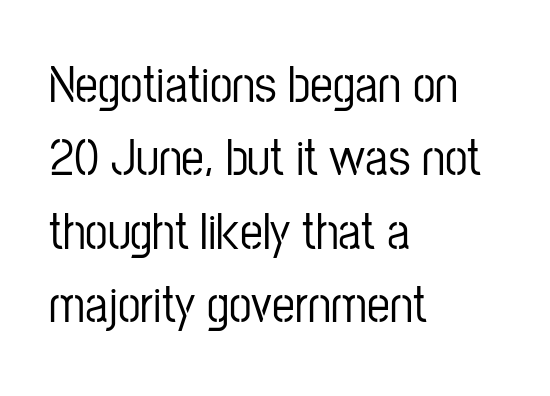
You can tell it's not italic because the verticals are truly vertical. Observe the absence of serifs on each vertical stroke in this sample. What stands out about the letter spacing? Nothing — it is the standard amount. The face used here is proportionally spaced, like ordinary book or web type. Only glyphs here, with clear space below each row.
